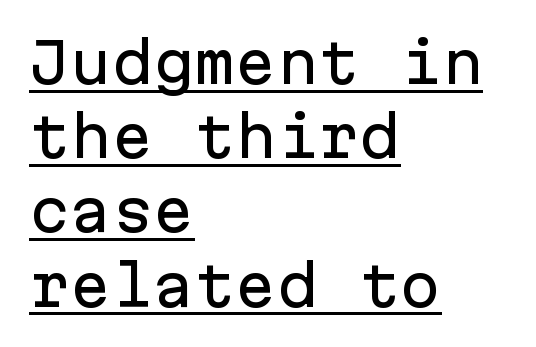
The image shows 55 px sans-serif type, upright, monospaced; set left-aligned, normal line spacing (1.35x), normal letter spacing, underlined; low stroke contrast and a medium x-height.
